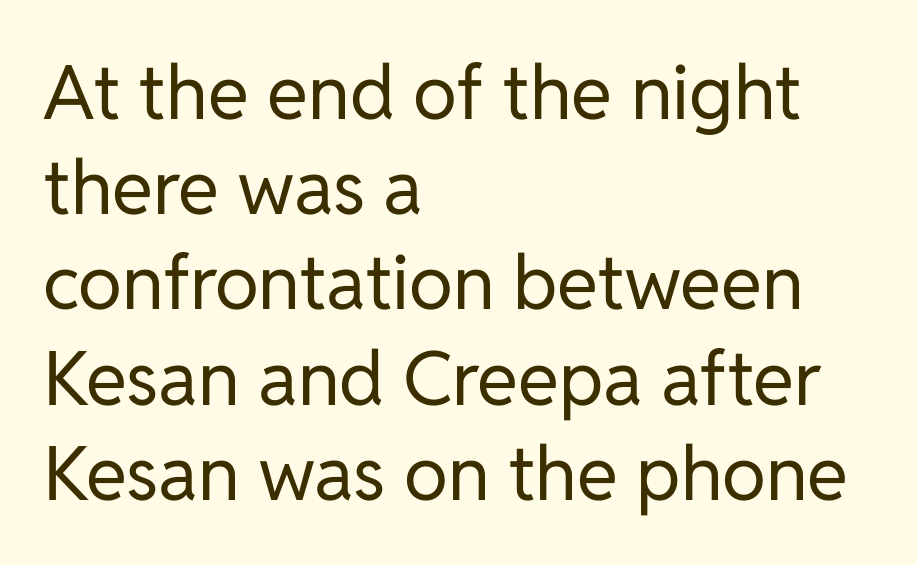
The image shows 75 px regular-weight sans-serif type, upright; set left-aligned, normal line spacing (1.27x), normal letter spacing, not underlined; low stroke contrast and a medium x-height.
